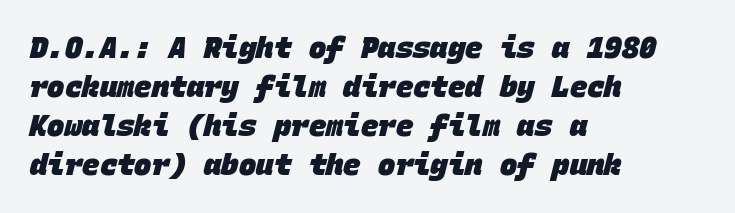
The image shows 29 px heavy sans-serif type, monospaced; set left-aligned, normal line spacing (1.34x), normal letter spacing, not underlined; low stroke contrast and a large x-height.
